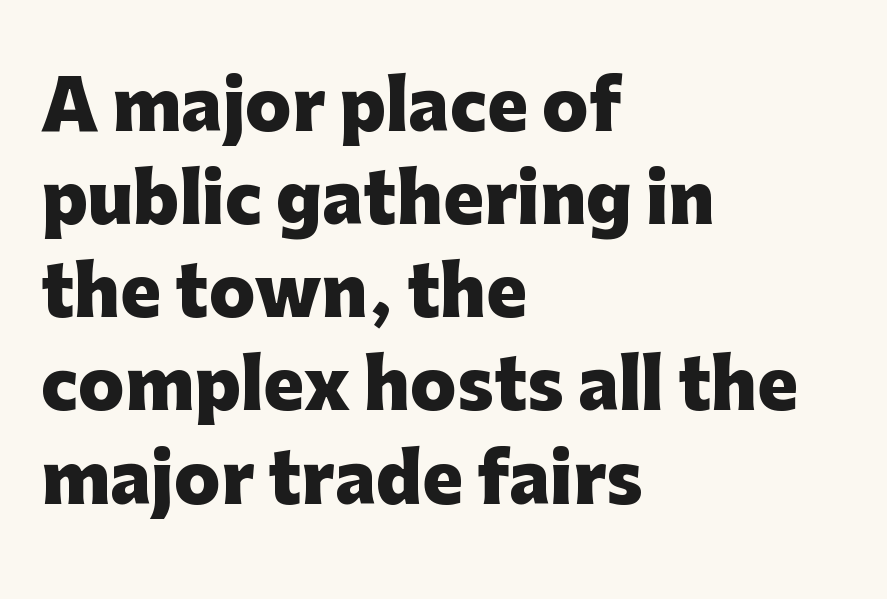
The passage shown is typed in a proportional face where columns would drift. The passage shown is emphatically bold. The typography opts for an upright posture over an oblique one. Is the block centered? No — it sits flush against the left margin.
